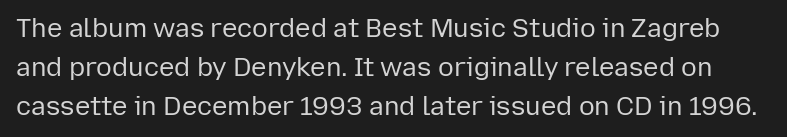
Q: Is the text bold? A: No.
Q: Is the text italic (slanted)? A: No, it is upright.
Q: Is the text underlined? A: No.
Q: Is the spacing between letters normal or unusually wide? A: Normal.
Q: Is the spacing between lines tight, normal or loose? A: Normal.
